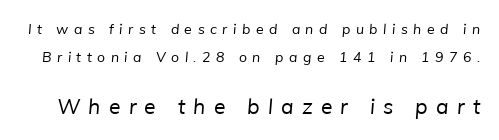
Notice the wide empty band between every row — that's loose leading. Each stroke keeps to a modest, everyday thickness or less. The space beneath each line is pristine and unruled. Compared with typical body copy, the letter spacing here is much looser. The emphasis by scale lands on block number two, below.
